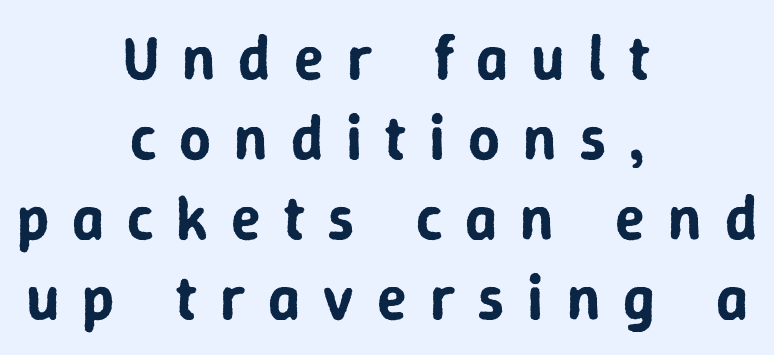
Characters remain perfectly vertical along every line. This sample has the flowing, uneven cadence of proportional lettering. Serifs: no, the terminals of the letterforms are clean. The line texture is sparse and dotted thanks to wide tracking. Lines of text with bare space underneath. This sample is center-justified, so both line endings float freely.
